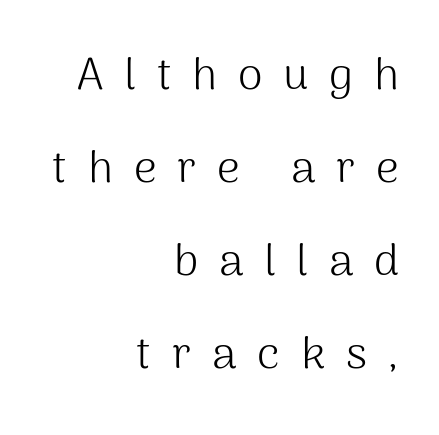
Q: Is the text bold? A: No.
Q: Is the text italic (slanted)? A: No, it is upright.
Q: Is the typeface a serif or a sans-serif typeface? A: Sans-serif.
Q: Is the text underlined? A: No.
Q: How is the paragraph aligned? A: Right-aligned.
Q: Is the spacing between letters normal or unusually wide? A: Unusually wide.
Q: Is the spacing between lines tight, normal or loose? A: Loose.
Q: Width (condensed, normal, or wide)? A: Normal.
Q: Stroke contrast? A: Medium.
Q: x-height? A: Medium.
Q: Monospaced? A: No.
